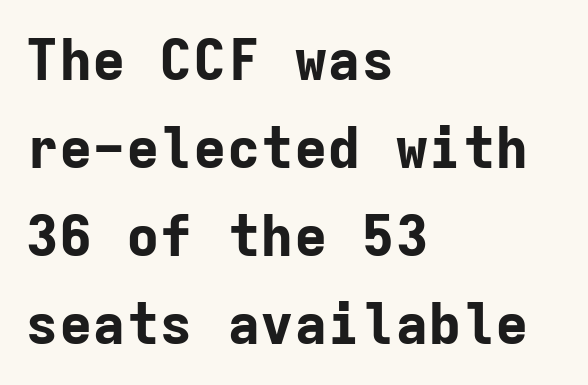
The strip under each line holds only bare page. Horizontally, the lines are justified to the leading edge only. Spacing verdict: monospaced, one width for all characters. A typesetter would mark this as roman, not italic.
